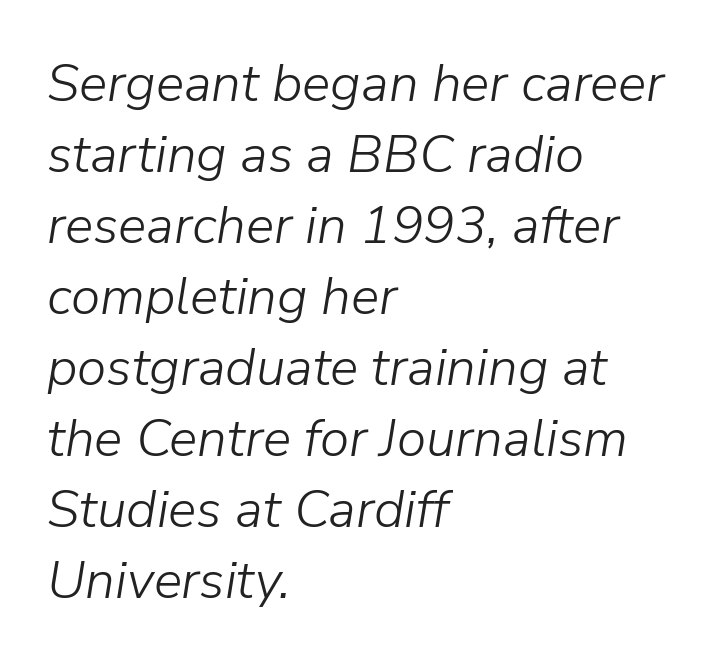
The image shows 53 px light type, italic (leaning right); set left-aligned, normal line spacing (1.34x), normal letter spacing, not underlined; low stroke contrast and a medium x-height.
